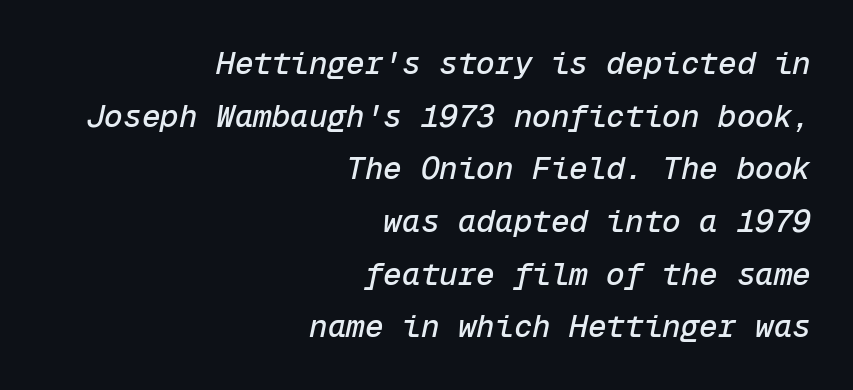
The image shows 31 px text type, italic (leaning right), monospaced; set right-aligned, normal line spacing (1.7x), normal letter spacing, not underlined; low stroke contrast and a medium x-height.
